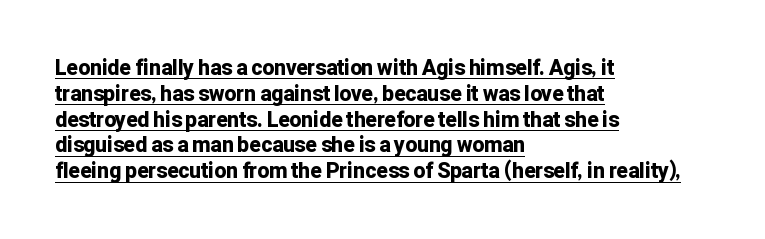
The image shows 21 px bold type, upright; set left-aligned, line spacing 1.23x, normal letter spacing, underlined.
